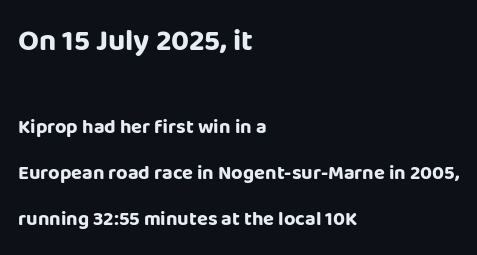
{"serif": "no", "italic": "no", "bold": "yes", "weight": "bold", "width": "normal", "stroke_contrast": "low", "x_height": "large", "monospaced": "no", "underline": "no", "align": "left", "line_spacing": "loose", "line_spacing_ratio": 2.32, "letter_spacing": "normal", "letter_spacing_em": 0.0, "larger_block": "first", "size_ratio": 1.5, "glyph_px": 30}
